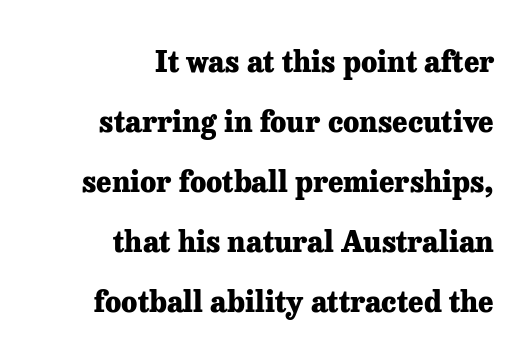
The image shows 29 px heavy serif type, upright; set right-aligned, loose line spacing (2.07x), normal letter spacing, not underlined; low stroke contrast and a medium x-height.
